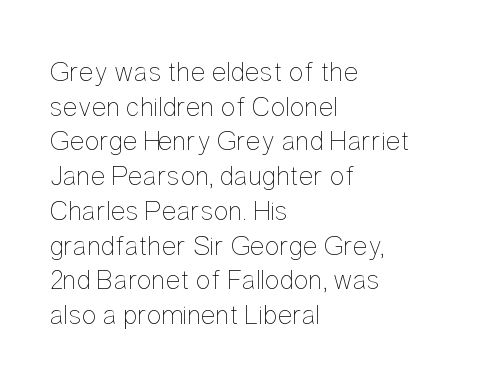
The image shows 28 px thin, condensed type, upright; set left-aligned, line spacing 1.24x, normal letter spacing, not underlined; low stroke contrast and a medium x-height.
